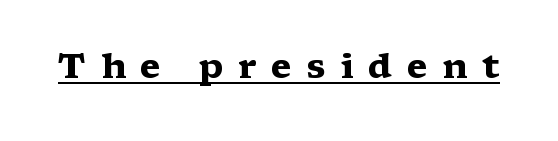
The image shows 34 px heavy, wide serif type, upright; set unusually wide letter spacing (+0.43 em), underlined; medium stroke contrast and a medium x-height.
